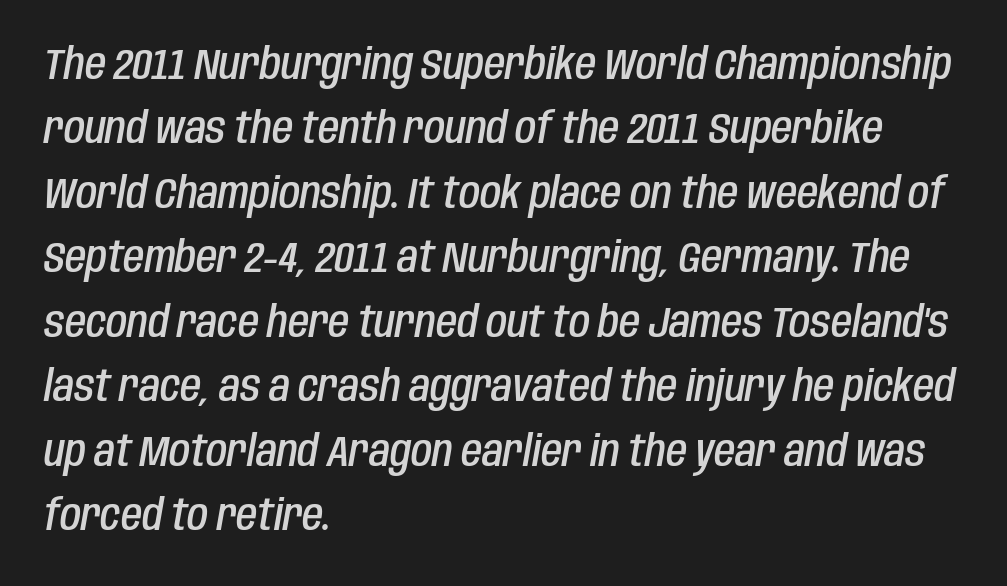
Q: Is the text bold? A: Semi-bold.
Q: Is the text italic (slanted)? A: Yes, it leans right by about 10 degrees.
Q: Is the text underlined? A: No.
Q: How is the paragraph aligned? A: Left-aligned.
Q: Is the spacing between letters normal or unusually wide? A: Normal.
Q: Is the spacing between lines tight, normal or loose? A: Normal.
Q: Width (condensed, normal, or wide)? A: Condensed.
Q: Stroke contrast? A: Low.
Q: x-height? A: Large.
Q: Monospaced? A: No.
